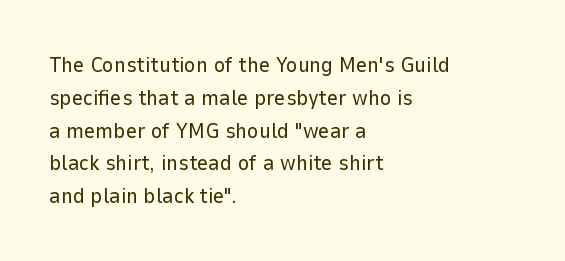
Descender tails drop into unmarked territory. Vertically, the passage feels balanced, rows spaced as you'd expect. The typesetter chose a ragged-right arrangement here. The typography opts for an upright posture over an oblique one. The rendering keeps characters at their native spacing. Stroke mass is kept to a normal reading level or below.
